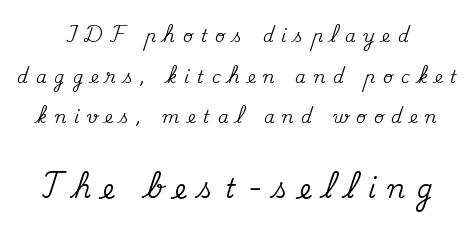
{"underline": "no", "line_spacing": "loose", "line_spacing_ratio": 2.39, "letter_spacing": "wide", "letter_spacing_em": 0.46, "larger_block": "second", "size_ratio": 1.53, "glyph_px": 26}
